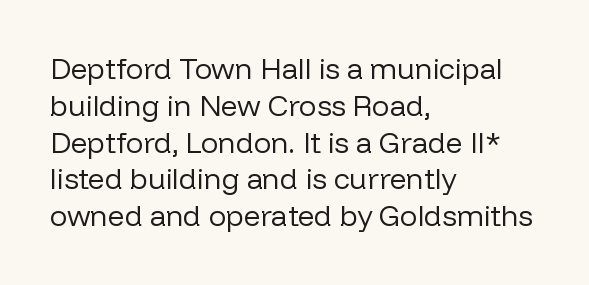
{"serif": "no", "italic": "no", "bold": "no", "weight": "regular", "width": "normal", "stroke_contrast": "low", "x_height": "medium", "monospaced": "no", "underline": "no", "align": "left", "line_spacing": "normal", "line_spacing_ratio": 1.27, "letter_spacing": "normal", "letter_spacing_em": 0.0, "glyph_px": 29}
